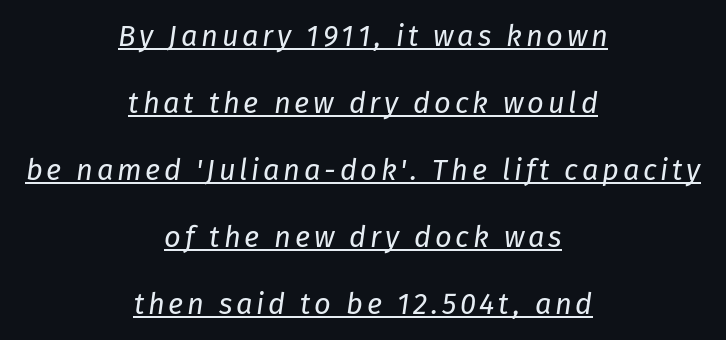
Q: Is the text bold? A: No.
Q: Is the text italic (slanted)? A: Yes, it leans right by about 8 degrees.
Q: Is the text underlined? A: Yes.
Q: How is the paragraph aligned? A: Centered.
Q: Is the spacing between lines tight, normal or loose? A: Loose.
Q: Width (condensed, normal, or wide)? A: Normal.
Q: Stroke contrast? A: Low.
Q: x-height? A: Medium.
Q: Monospaced? A: No.
